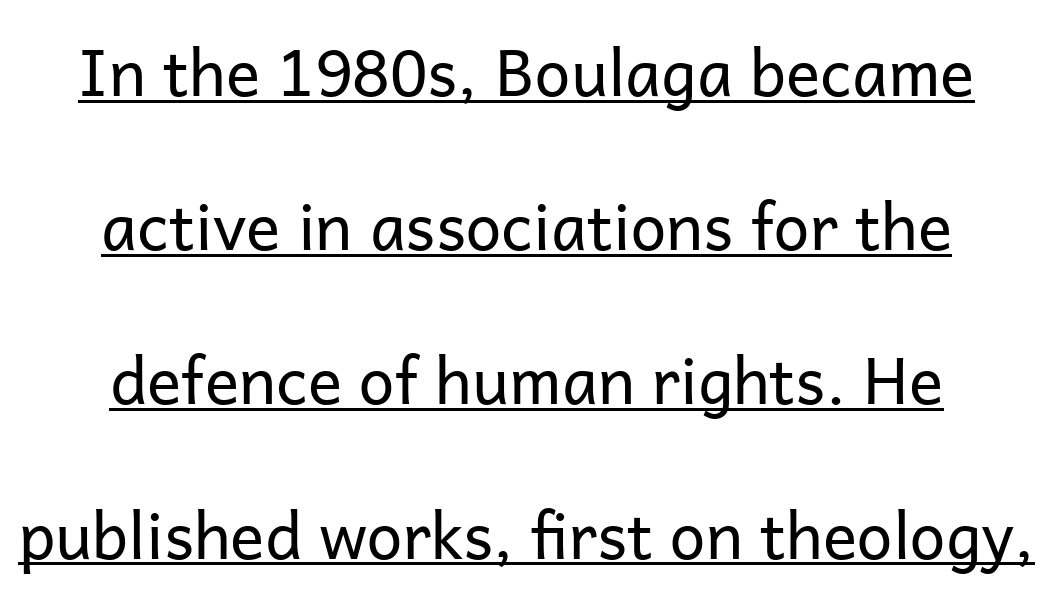
Q: Is the text bold? A: No.
Q: Is the text italic (slanted)? A: No, it is upright.
Q: Is the typeface a serif or a sans-serif typeface? A: Sans-serif.
Q: Is the text underlined? A: Yes.
Q: How is the paragraph aligned? A: Centered.
Q: Is the spacing between letters normal or unusually wide? A: Normal.
Q: Is the spacing between lines tight, normal or loose? A: Loose.
Q: Width (condensed, normal, or wide)? A: Normal.
Q: Stroke contrast? A: Low.
Q: x-height? A: Medium.
Q: Monospaced? A: No.
